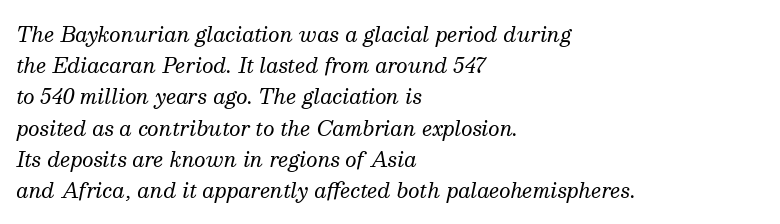
Q: Is the text bold? A: No.
Q: Is the text italic (slanted)? A: Yes, it leans right by about 13 degrees.
Q: Is the text underlined? A: No.
Q: How is the paragraph aligned? A: Left-aligned.
Q: Is the spacing between letters normal or unusually wide? A: Normal.
Q: Is the spacing between lines tight, normal or loose? A: Normal.
